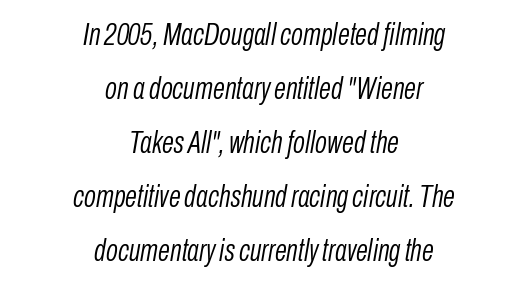
{"italic": "yes", "lean": "right", "slant_degrees": 10, "bold": "no", "weight": "light", "width": "condensed", "stroke_contrast": "low", "x_height": "medium", "monospaced": "no", "underline": "no", "align": "center", "line_spacing_ratio": 1.74, "letter_spacing": "normal", "letter_spacing_em": 0.0, "glyph_px": 31}
